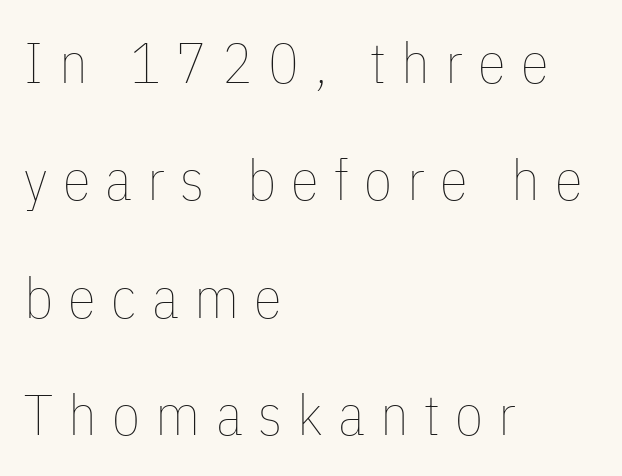
A roman cut, with each character standing at attention. Layout note: lines flush left. The baseline area is clear. The face looks like a standard text weight, possibly lighter.
